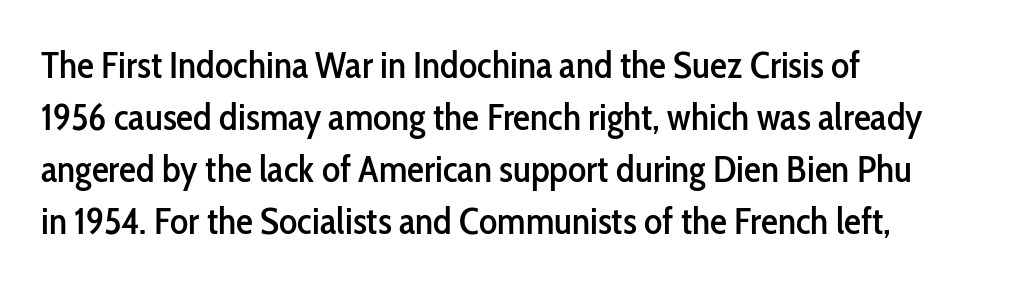
This sample has the flowing, uneven cadence of proportional lettering. No italicization has been applied; the sample stays upright. Regular leading. The tracking reads as untouched default to a designer's eye. Does the copy run flush right? No — it runs flush left.
